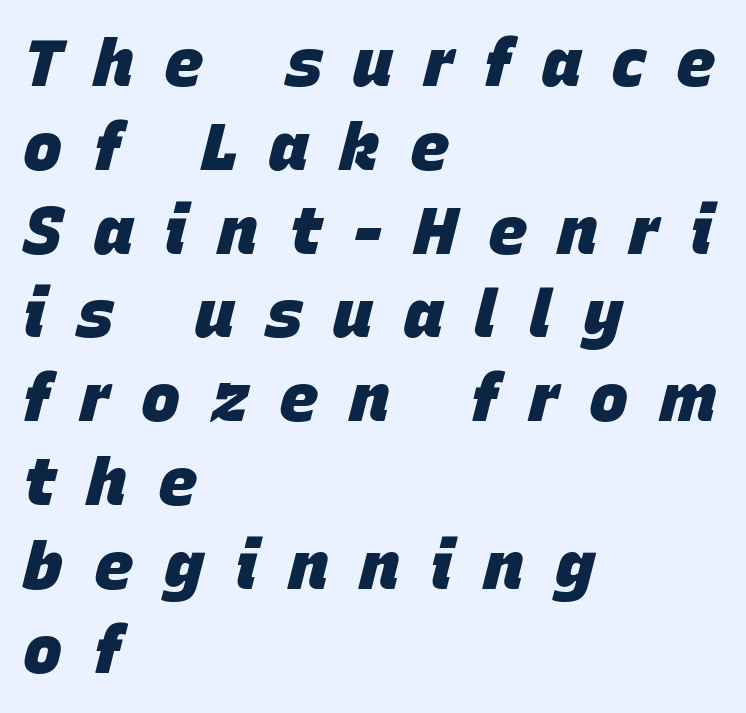
Tracking value appears strongly positive — letters spread wide. Every letter is thick-stroked: bold, no question. The font's italic variant was chosen for this text. Layout note: lines flush left. A typesetter would call this leading conventional body-copy spacing.
